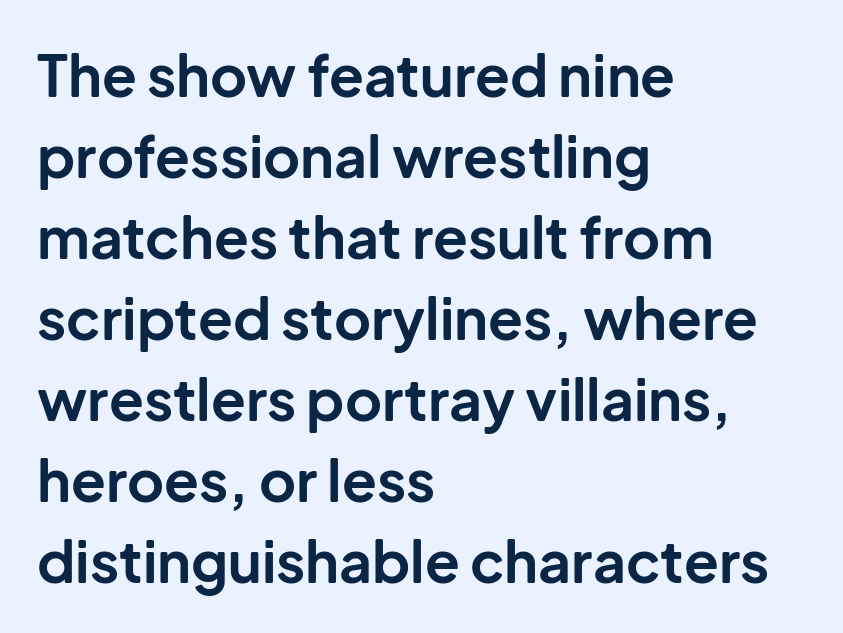
{"serif": "no", "italic": "no", "bold": "yes", "weight": "bold", "width": "normal", "stroke_contrast": "low", "x_height": "medium", "monospaced": "no", "underline": "no", "align": "left", "line_spacing": "normal", "line_spacing_ratio": 1.42, "letter_spacing": "normal", "letter_spacing_em": 0.0, "glyph_px": 57}
